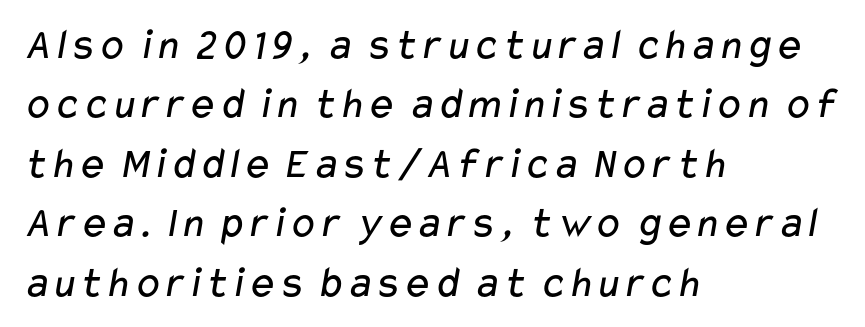
The image shows 44 px regular-weight, wide sans-serif type; set left-aligned, normal line spacing (1.35x), normal letter spacing, not underlined; low stroke contrast and a medium x-height.
